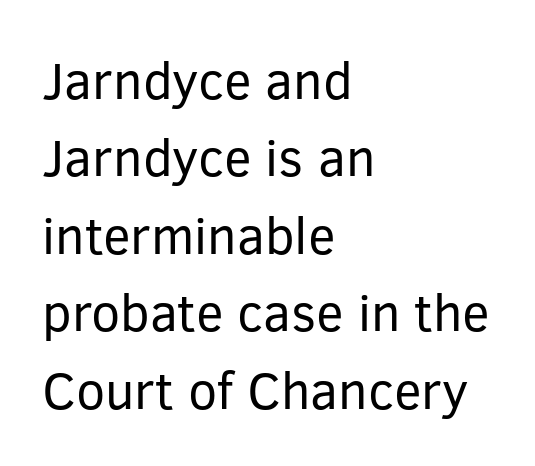
Q: Is the text bold? A: No.
Q: Is the text italic (slanted)? A: No, it is upright.
Q: Is the typeface a serif or a sans-serif typeface? A: Sans-serif.
Q: Is the text underlined? A: No.
Q: How is the paragraph aligned? A: Left-aligned.
Q: Is the spacing between letters normal or unusually wide? A: Normal.
Q: Is the spacing between lines tight, normal or loose? A: Normal.
Q: Width (condensed, normal, or wide)? A: Normal.
Q: Stroke contrast? A: Low.
Q: x-height? A: Medium.
Q: Monospaced? A: No.
